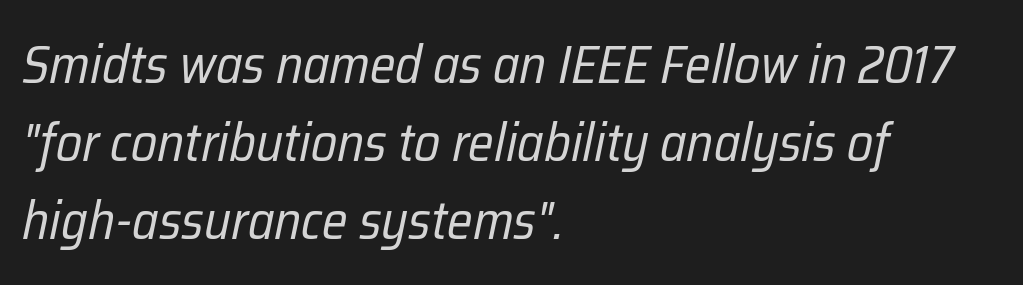
{"italic": "yes", "lean": "right", "slant_degrees": 12, "bold": "no", "weight": "regular", "width": "condensed", "stroke_contrast": "low", "x_height": "medium", "monospaced": "no", "underline": "no", "align": "left", "line_spacing": "normal", "line_spacing_ratio": 1.47, "letter_spacing": "normal", "letter_spacing_em": 0.0, "glyph_px": 53}
